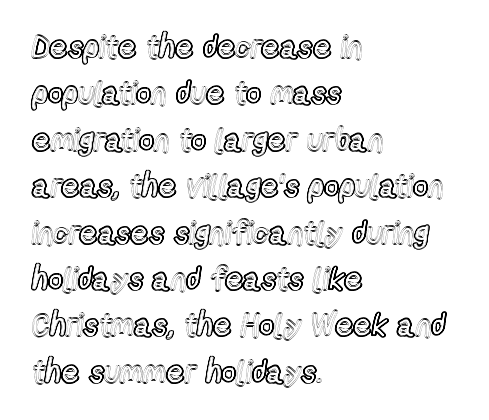
Q: Is the text italic (slanted)? A: Yes.
Q: Is the text underlined? A: No.
Q: How is the paragraph aligned? A: Left-aligned.
Q: Is the spacing between letters normal or unusually wide? A: Normal.
Q: Is the spacing between lines tight, normal or loose? A: Normal.
Q: Width (condensed, normal, or wide)? A: Condensed.
Q: x-height? A: Medium.
Q: Monospaced? A: No.
